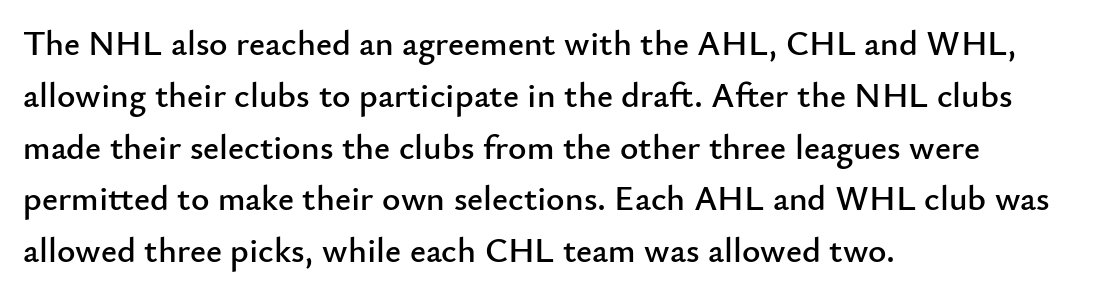
{"serif": "no", "italic": "no", "width": "normal", "stroke_contrast": "low", "x_height": "small", "monospaced": "no", "underline": "no", "align": "left", "line_spacing": "normal", "line_spacing_ratio": 1.48, "letter_spacing": "normal", "letter_spacing_em": 0.0, "glyph_px": 35}
